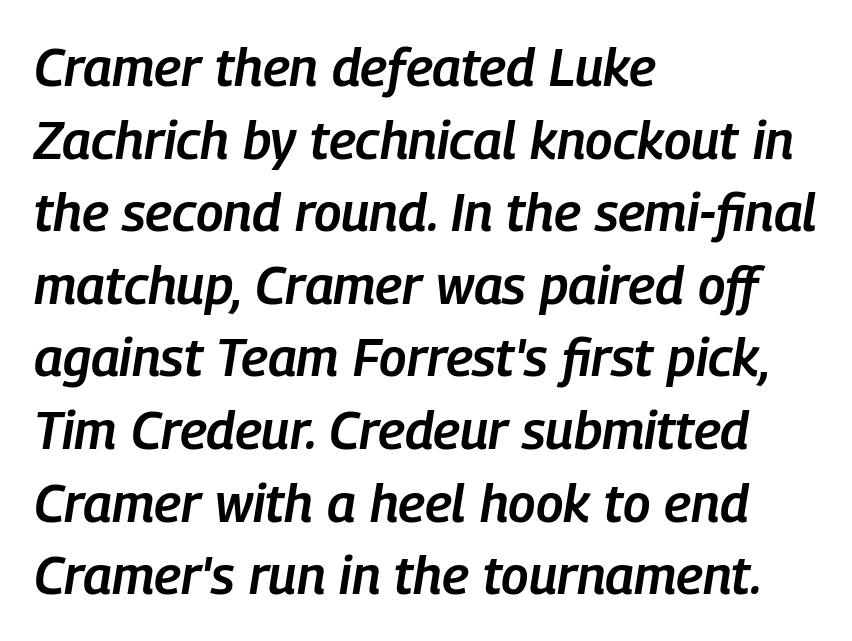
Q: Is the text bold? A: Semi-bold.
Q: Is the text italic (slanted)? A: Yes, it leans right by about 9 degrees.
Q: Is the text underlined? A: No.
Q: How is the paragraph aligned? A: Left-aligned.
Q: Is the spacing between letters normal or unusually wide? A: Normal.
Q: Is the spacing between lines tight, normal or loose? A: Normal.
Q: Width (condensed, normal, or wide)? A: Condensed.
Q: Stroke contrast? A: Low.
Q: x-height? A: Medium.
Q: Monospaced? A: No.
